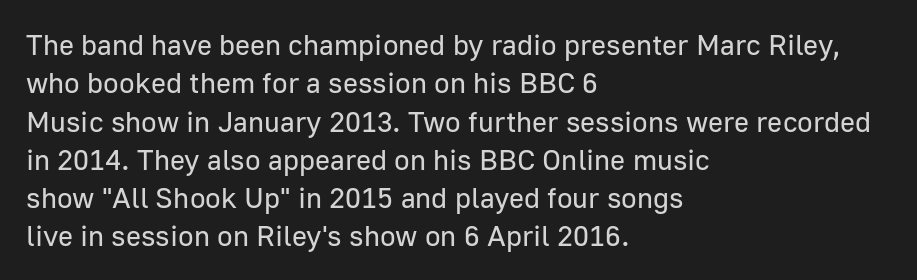
{"serif": "no", "italic": "no", "bold": "no", "weight": "regular", "width": "normal", "stroke_contrast": "low", "x_height": "medium", "monospaced": "no", "underline": "no", "align": "left", "line_spacing": "normal", "line_spacing_ratio": 1.32, "letter_spacing": "normal", "letter_spacing_em": 0.0, "glyph_px": 29}
